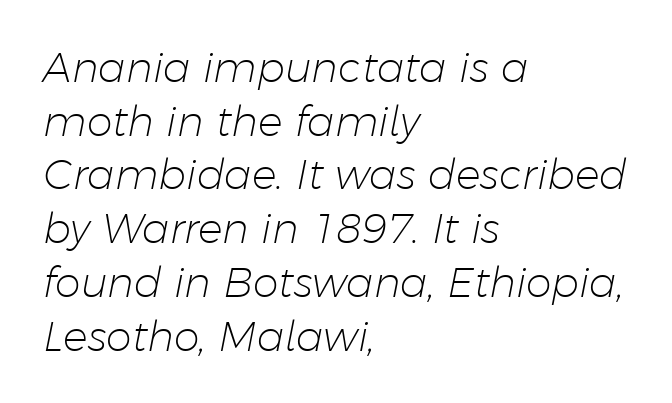
Honestly, there is no underline to notice here at all. Successive baselines arrive at the customary interval. Each letter keeps its own natural width here, so spacing adapts to shape. Nothing unusual about the tracking: characters are spaced as the font intends. Every row of glyphs begins at an identical x-position on the left.
